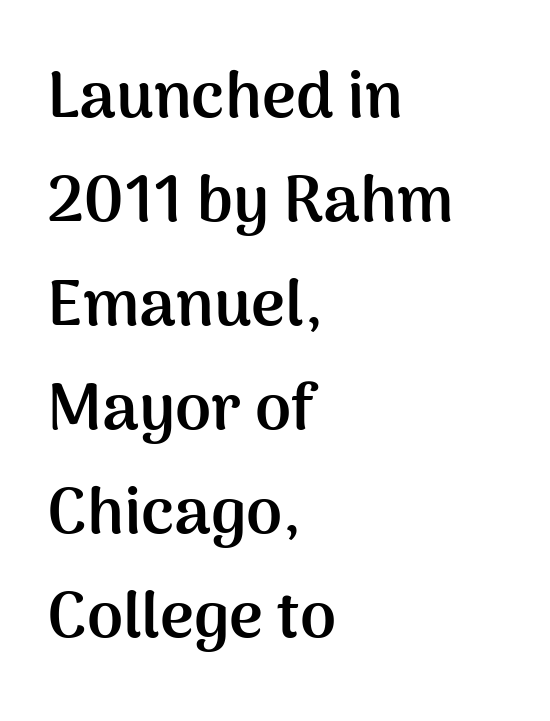
Q: Is the text bold? A: Yes.
Q: Is the text italic (slanted)? A: No, it is upright.
Q: Is the typeface a serif or a sans-serif typeface? A: Sans-serif.
Q: Is the text underlined? A: No.
Q: How is the paragraph aligned? A: Left-aligned.
Q: Is the spacing between letters normal or unusually wide? A: Normal.
Q: Is the spacing between lines tight, normal or loose? A: Normal.
Q: Width (condensed, normal, or wide)? A: Normal.
Q: Stroke contrast? A: Medium.
Q: x-height? A: Medium.
Q: Monospaced? A: No.
